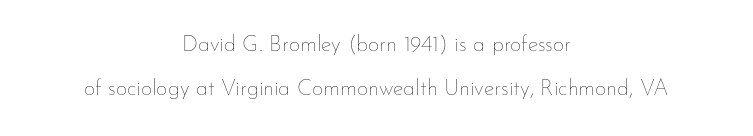
Q: Is the text bold? A: No.
Q: Is the text italic (slanted)? A: No, it is upright.
Q: Is the text underlined? A: No.
Q: How is the paragraph aligned? A: Centered.
Q: Is the spacing between letters normal or unusually wide? A: Normal.
Q: Is the spacing between lines tight, normal or loose? A: Loose.
